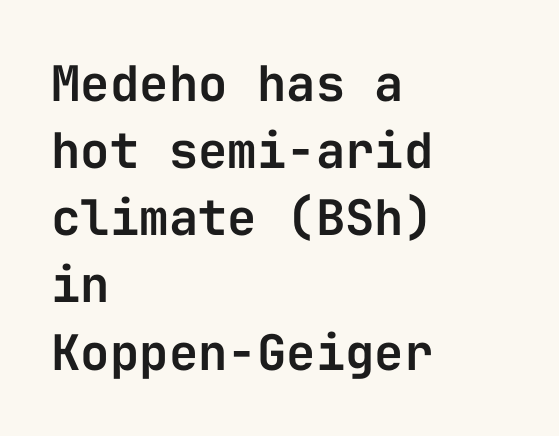
The image shows 49 px sans-serif type, upright, monospaced; set left-aligned, normal line spacing (1.37x), normal letter spacing, not underlined; low stroke contrast and a medium x-height.
